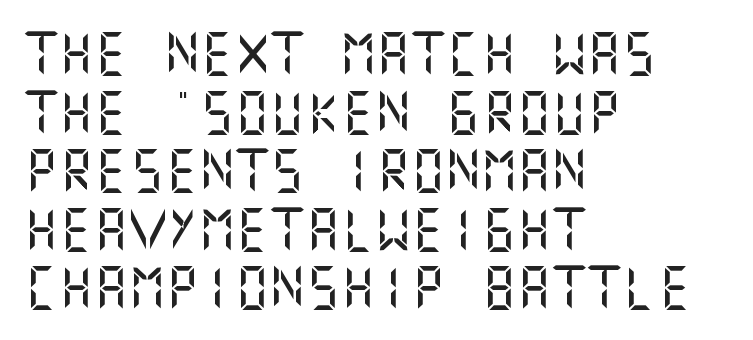
{"serif": "no", "italic": "no", "width": "normal", "stroke_contrast": "medium", "x_height": "large", "underline": "no", "align": "left", "line_spacing": "normal", "line_spacing_ratio": 1.33, "letter_spacing": "normal", "letter_spacing_em": 0.0, "glyph_px": 44}
